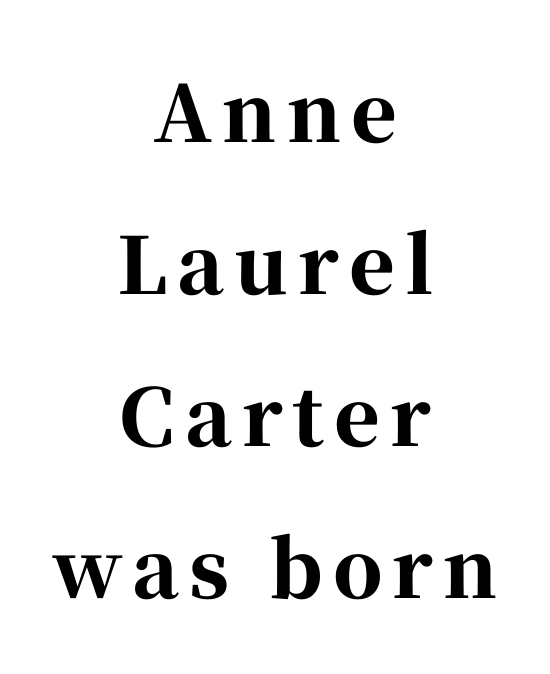
Varying glyph widths throughout — classic text-font behaviour. Heavy, bold letterforms. Each letter's strokes conclude with small projecting serifs. The passage shown stacks its lines with a broad gap. Visually the block forms a symmetrical silhouette, jagged on both flanks. Notice how the stems are strictly vertical — no italics here.
